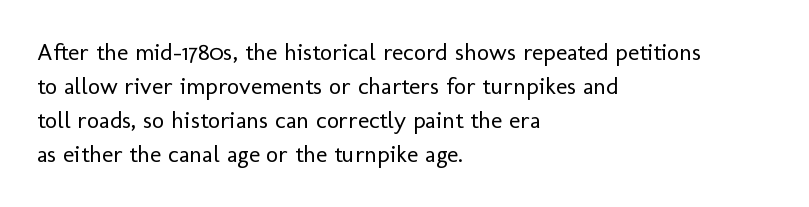
The image shows 24 px text type, upright; set left-aligned, normal line spacing (1.42x), normal letter spacing, not underlined.
